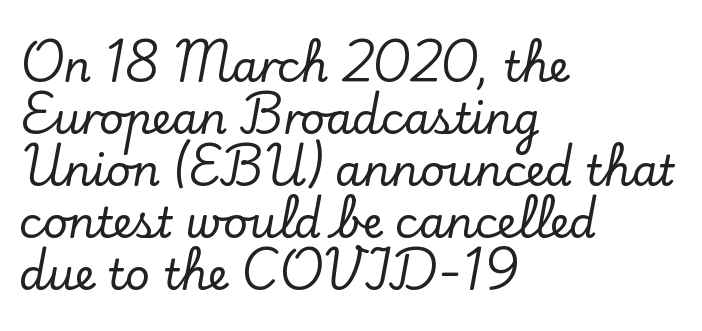
The image shows 43 px serif type; set left-aligned, line spacing 1.21x, normal letter spacing, not underlined; low stroke contrast and a small x-height.
